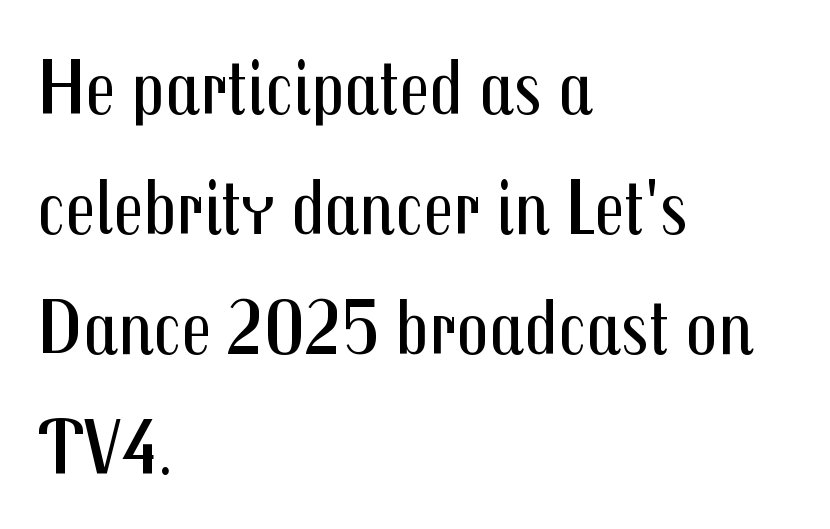
{"serif": "no", "italic": "no", "bold": "no", "weight": "regular", "width": "condensed", "stroke_contrast": "medium", "x_height": "medium", "monospaced": "no", "underline": "no", "align": "left", "line_spacing": "normal", "line_spacing_ratio": 1.52, "letter_spacing": "normal", "letter_spacing_em": 0.0, "glyph_px": 79}
